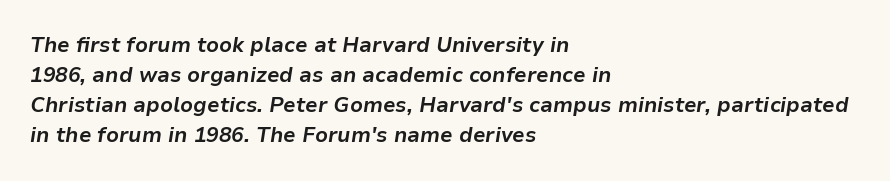
Q: Is the text bold? A: Yes.
Q: Is the text italic (slanted)? A: Yes, it leans right by about 9 degrees.
Q: Is the text underlined? A: No.
Q: How is the paragraph aligned? A: Left-aligned.
Q: Is the spacing between letters normal or unusually wide? A: Normal.
Q: Is the spacing between lines tight, normal or loose? A: Normal.
